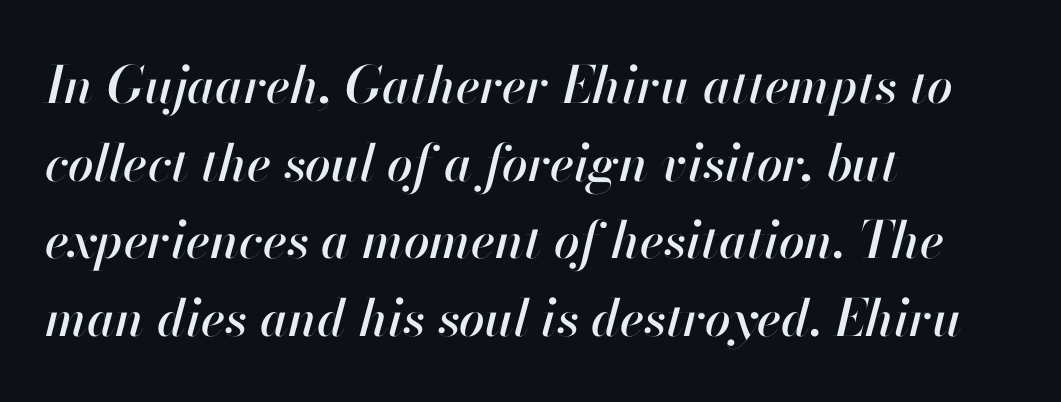
Note the varied advance widths — an 'i' is clearly narrower than an 'm'. Baseline-to-baseline distance is the conventional proportion of letter height. Here the glyphs are tracked normally, forming tight word shapes. The space directly below the letters is spotless.
